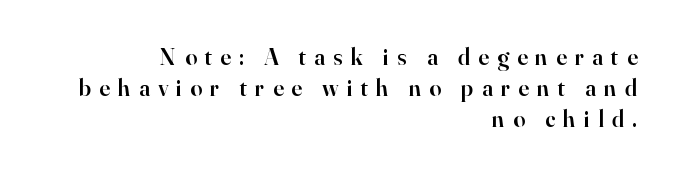
The image shows 24 px text type, upright; set right-aligned, normal line spacing (1.29x), unusually wide letter spacing (+0.34 em), not underlined.
